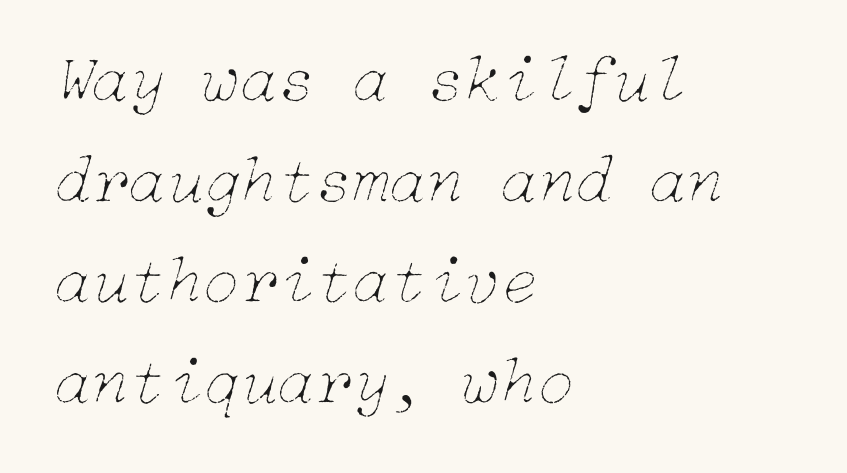
The image shows 68 px thin type, italic (leaning right); set left-aligned, normal line spacing (1.48x), normal letter spacing, not underlined; low stroke contrast and a medium x-height.
